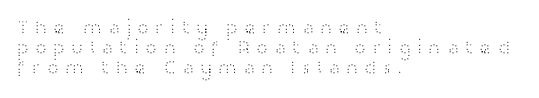
Is the block centered? No — it sits flush against the left margin. The passage shown is not underscored anywhere. Heft: none added — not bold. Loose tracking; the words dissolve into strings of separated letters.
